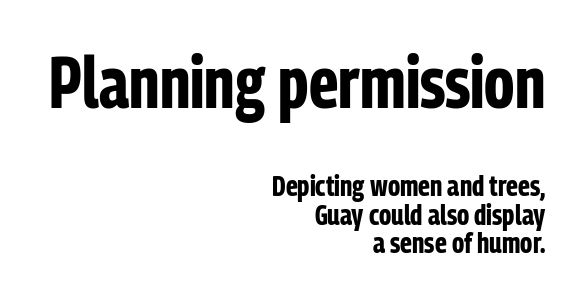
What's the leading like? Squeezed, with rows nearly overlapping. Students, this is bold: see how much ink each stroke carries. This is the regular roman posture of the typeface. Caption: upper text group enlarged, lower text group reduced. Observe the absence of serifs on each vertical stroke in this sample. The rendering uses natural spacing where letterforms have individual widths.
